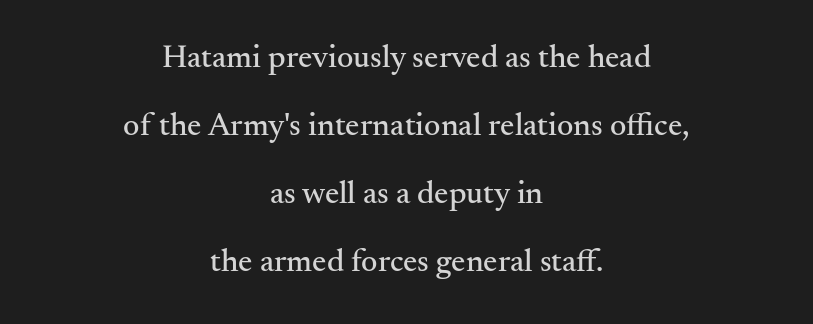
{"serif": "yes", "italic": "no", "width": "normal", "stroke_contrast": "medium", "x_height": "small", "monospaced": "no", "underline": "no", "align": "center", "line_spacing": "loose", "line_spacing_ratio": 2.13, "letter_spacing": "normal", "letter_spacing_em": 0.0, "glyph_px": 32}
